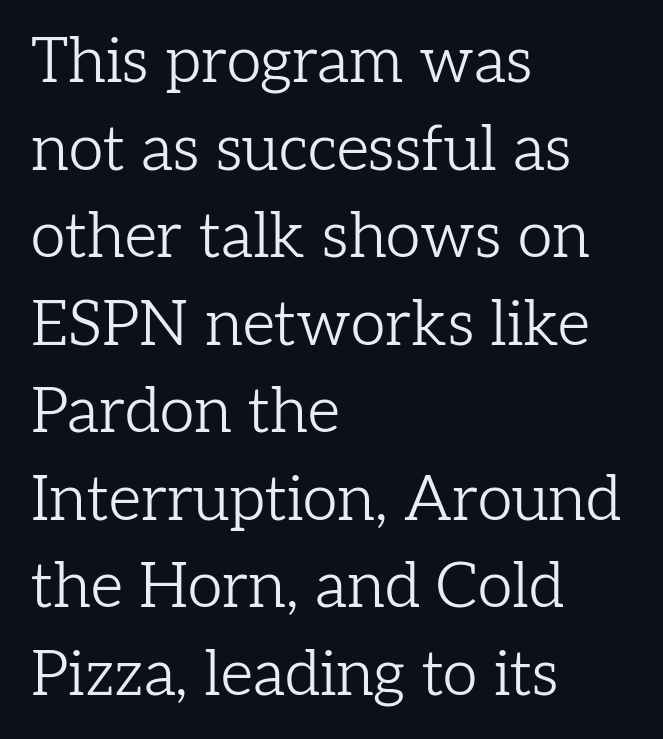
Q: Is the text bold? A: No.
Q: Is the text italic (slanted)? A: No, it is upright.
Q: Is the typeface a serif or a sans-serif typeface? A: Serif.
Q: Is the text underlined? A: No.
Q: How is the paragraph aligned? A: Left-aligned.
Q: Is the spacing between letters normal or unusually wide? A: Normal.
Q: Is the spacing between lines tight, normal or loose? A: Normal.
Q: Width (condensed, normal, or wide)? A: Normal.
Q: Stroke contrast? A: Low.
Q: x-height? A: Medium.
Q: Monospaced? A: No.
